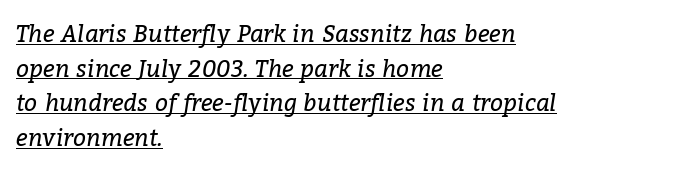
The image shows 23 px text type, italic (leaning right); set left-aligned, normal line spacing (1.51x), normal letter spacing, underlined.
